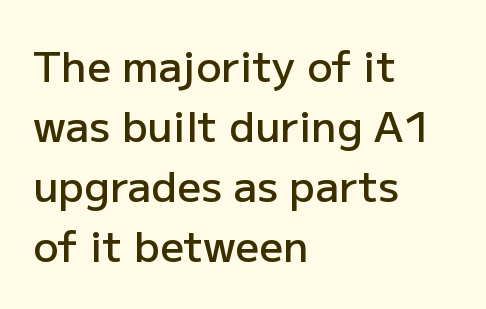
Typesetter's note: demi weight, one step under bold. Here the designer chose a conventional face with non-uniform glyph widths. The ragged edge is on the right, which tells us the setting is flush left. The words here are not underlined. When letters stand straight like this, we call the style roman or upright. Interline gaps are of average width in this sample.
